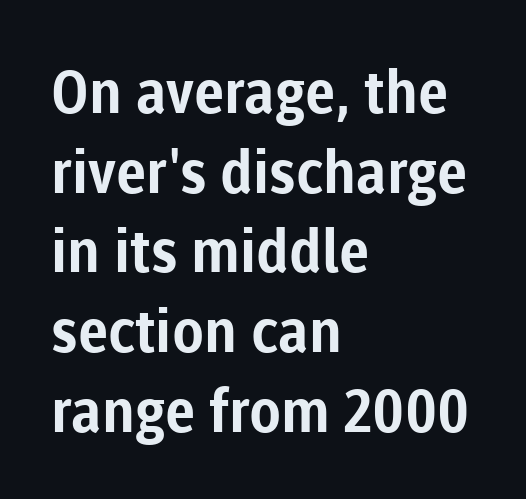
The image shows 59 px bold sans-serif type, upright; set left-aligned, normal line spacing (1.35x), normal letter spacing, not underlined; low stroke contrast and a medium x-height.
